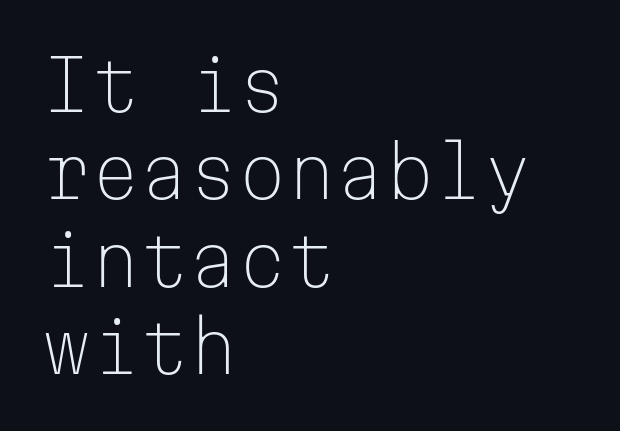
Q: Is the text bold? A: No.
Q: Is the text italic (slanted)? A: No, it is upright.
Q: Is the typeface a serif or a sans-serif typeface? A: Sans-serif.
Q: Is the text underlined? A: No.
Q: How is the paragraph aligned? A: Left-aligned.
Q: Is the spacing between letters normal or unusually wide? A: Normal.
Q: Is the spacing between lines tight, normal or loose? A: Normal.
Q: Width (condensed, normal, or wide)? A: Normal.
Q: Stroke contrast? A: Low.
Q: x-height? A: Medium.
Q: Monospaced? A: Yes.
